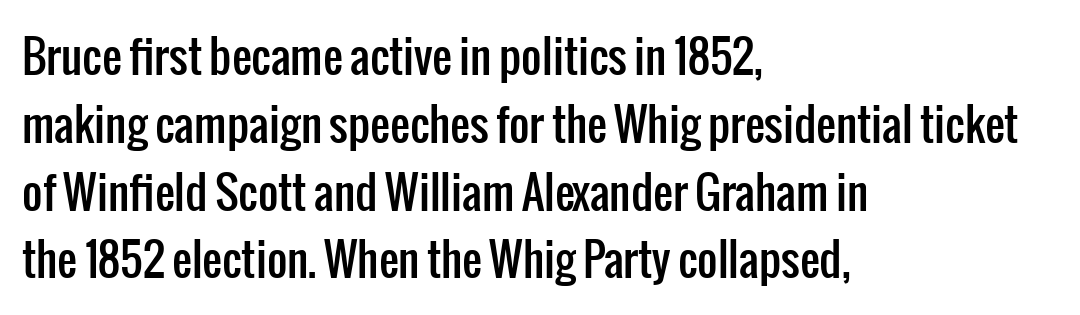
{"serif": "no", "italic": "no", "width": "condensed", "stroke_contrast": "low", "x_height": "medium", "monospaced": "no", "underline": "no", "align": "left", "line_spacing": "normal", "line_spacing_ratio": 1.54, "letter_spacing": "normal", "letter_spacing_em": 0.0, "glyph_px": 44}
